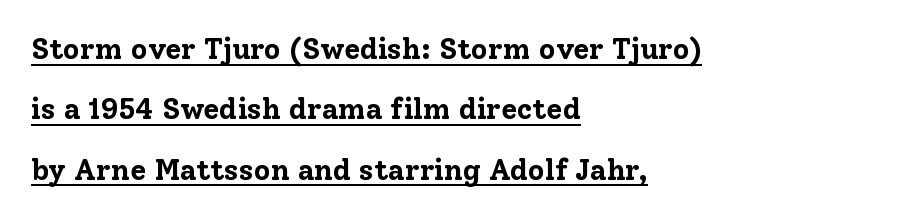
Q: Is the text bold? A: Yes.
Q: Is the text italic (slanted)? A: No, it is upright.
Q: Is the typeface a serif or a sans-serif typeface? A: Serif.
Q: Is the text underlined? A: Yes.
Q: How is the paragraph aligned? A: Left-aligned.
Q: Is the spacing between letters normal or unusually wide? A: Normal.
Q: Is the spacing between lines tight, normal or loose? A: Loose.
Q: Width (condensed, normal, or wide)? A: Normal.
Q: Stroke contrast? A: Low.
Q: x-height? A: Medium.
Q: Monospaced? A: No.
